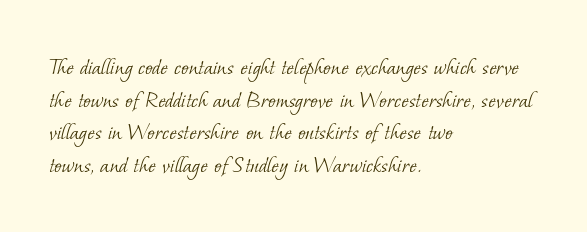
The image shows 25 px text type; set left-aligned, normal line spacing (1.31x), normal letter spacing, not underlined.
